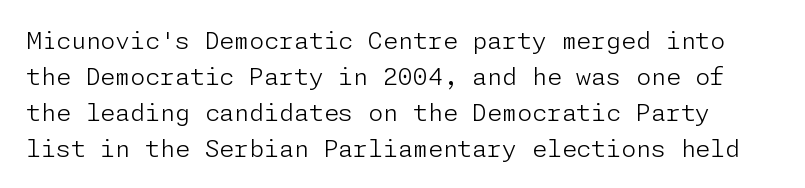
Every character sits straight up, as roman type does. Is the stroke heavy? The answer is a plain regular-or-lighter. Words appear dense and cohesive because spacing is normal. Just letters on the line, the space beneath them empty.
